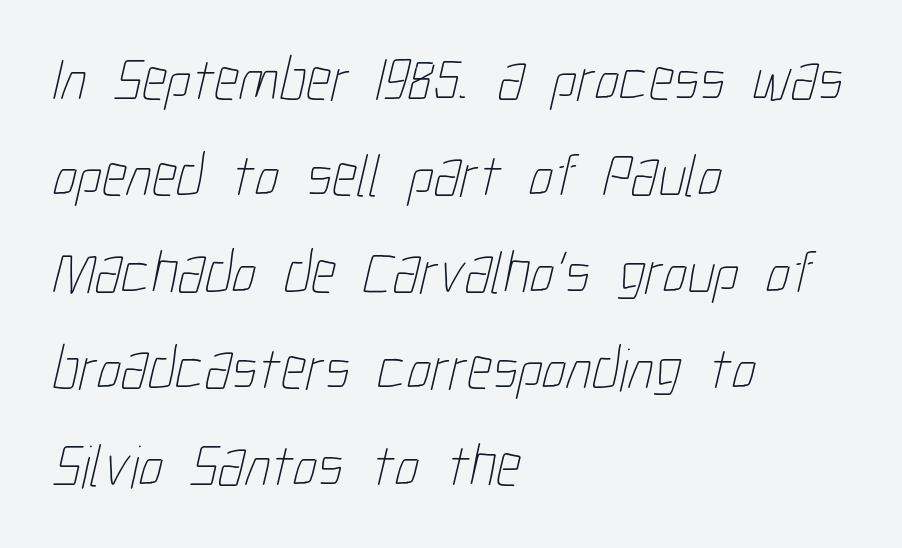
Horizontally, the lines are justified to the leading edge only. Vertically, the passage feels balanced, rows spaced as you'd expect. Each word holds together tightly as a unit, with standard inter-letter gaps. The zone under the glyphs is completely vacant.
